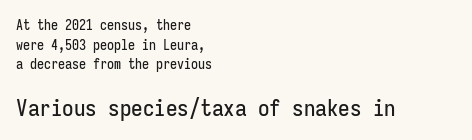
The image shows 23 px text type, upright; set left-aligned, normal line spacing (1.4x), normal letter spacing, not underlined; the second (bottom) block is 1.64x larger.
